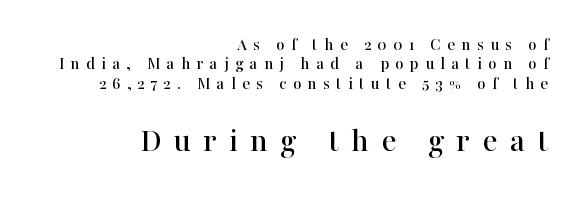
{"serif": "yes", "italic": "no", "width": "normal", "stroke_contrast": "high", "x_height": "medium", "monospaced": "no", "underline": "no", "align": "right", "line_spacing": "tight", "line_spacing_ratio": 1.07, "letter_spacing": "wide", "letter_spacing_em": 0.35, "larger_block": "second", "size_ratio": 1.94, "glyph_px": 35}
